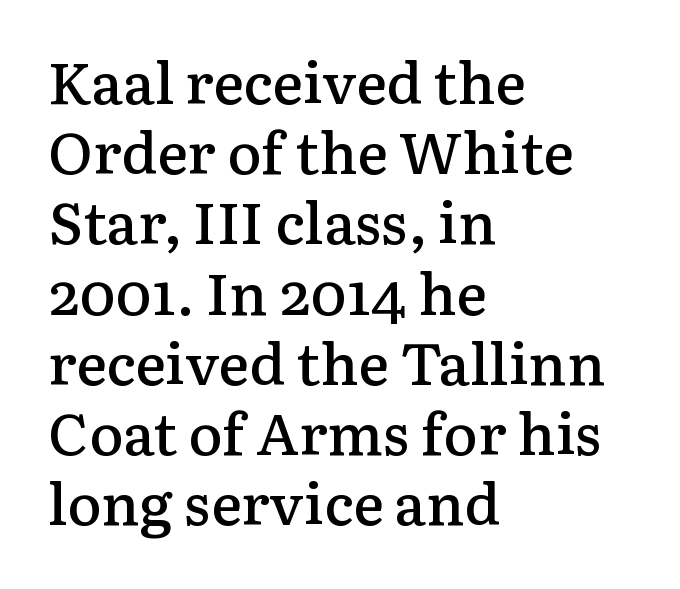
These lines carry some extra weight — a demibold, not a full bold. Students, note that the glyphs here touch the page at normal intervals. The ragged edge is on the right, which tells us the setting is flush left. If you drew a line through each stem, it would be perfectly vertical. The face used here is proportionally spaced, like ordinary book or web type. Only glyphs here, with clear space below each row.
